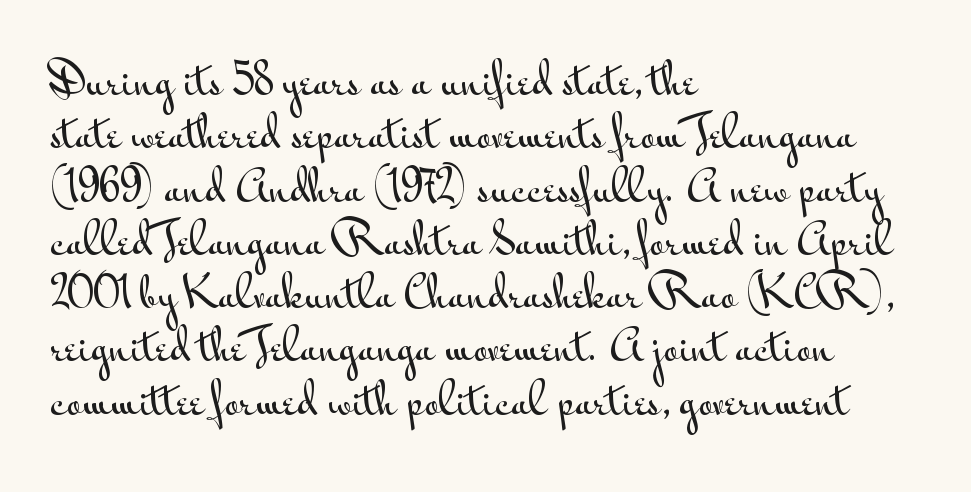
Q: Is the typeface a serif or a sans-serif typeface? A: Sans-serif.
Q: Is the text underlined? A: No.
Q: How is the paragraph aligned? A: Left-aligned.
Q: Is the spacing between letters normal or unusually wide? A: Normal.
Q: Is the spacing between lines tight, normal or loose? A: Normal.
Q: Width (condensed, normal, or wide)? A: Wide.
Q: Stroke contrast? A: Medium.
Q: x-height? A: Small.
Q: Monospaced? A: No.
